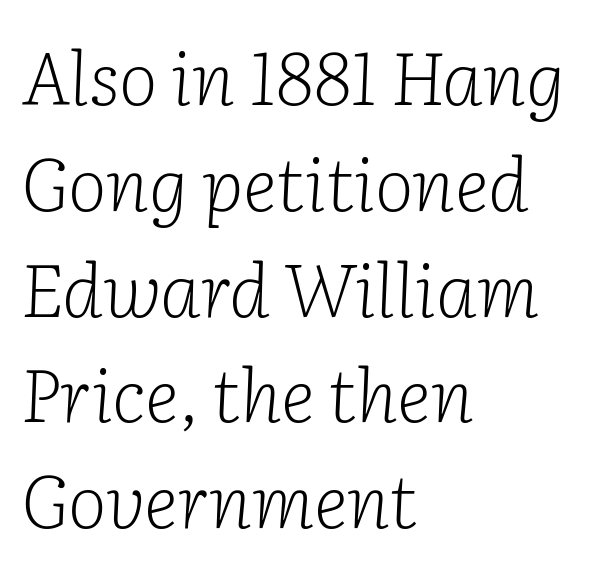
The image shows 74 px light serif type, italic (leaning right); set left-aligned, normal line spacing (1.43x), normal letter spacing, not underlined; low stroke contrast and a medium x-height.
